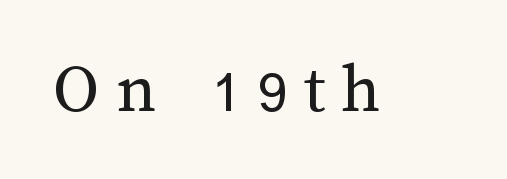
The image shows 72 px regular-weight type, upright; set unusually wide letter spacing (+0.22 em), not underlined; medium stroke contrast and a medium x-height.
